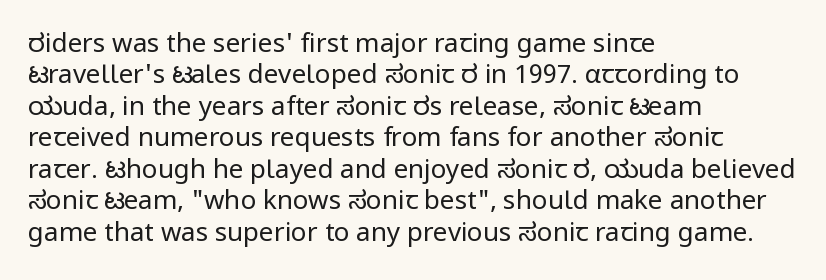
{"italic": "no", "bold": "no", "underline": "no", "align": "left", "line_spacing_ratio": 1.21, "letter_spacing": "normal", "letter_spacing_em": 0.0, "glyph_px": 26}
